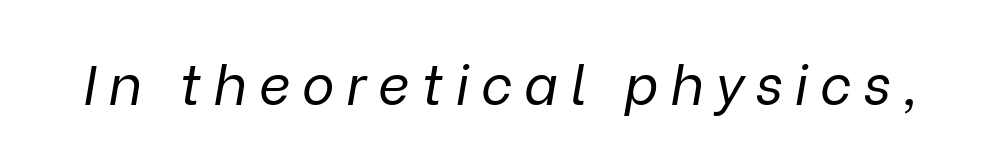
Q: Is the text bold? A: No.
Q: Is the text italic (slanted)? A: Yes, it leans right by about 9 degrees.
Q: Is the text underlined? A: No.
Q: Is the spacing between letters normal or unusually wide? A: Unusually wide.
Q: Width (condensed, normal, or wide)? A: Normal.
Q: Stroke contrast? A: Low.
Q: x-height? A: Medium.
Q: Monospaced? A: No.
